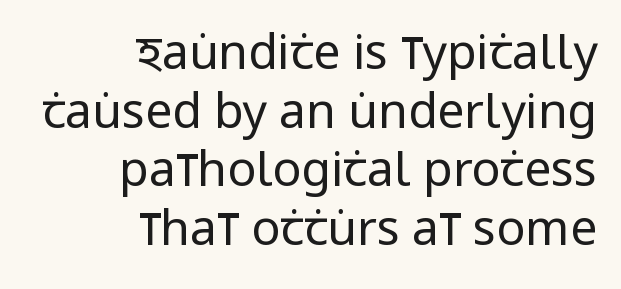
The image shows 48 px regular-weight, condensed sans-serif type, upright; set right-aligned, line spacing 1.22x, normal letter spacing, not underlined; low stroke contrast and a large x-height.
